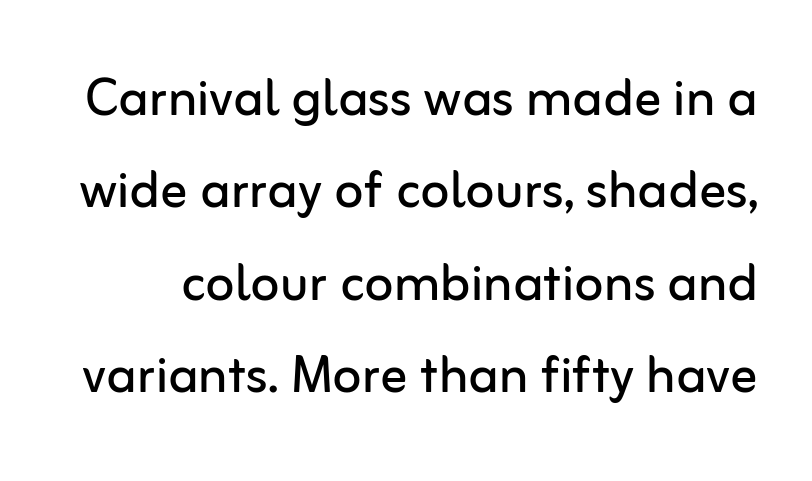
The image shows 67 px regular-weight sans-serif type, upright; set normal line spacing (1.38x), normal letter spacing, not underlined; low stroke contrast and a medium x-height.
